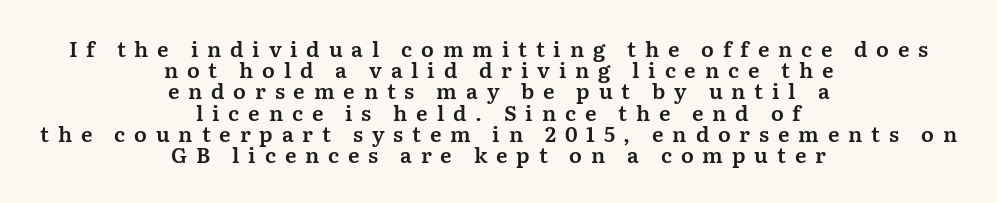
{"italic": "no", "underline": "no", "align": "center", "line_spacing": "tight", "line_spacing_ratio": 1.01, "letter_spacing": "wide", "letter_spacing_em": 0.42, "glyph_px": 21}
